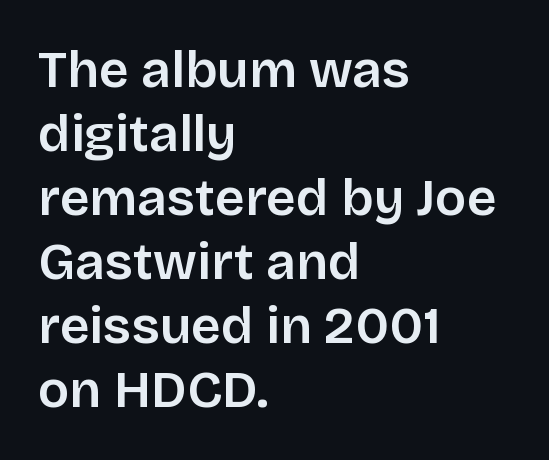
{"serif": "no", "italic": "no", "width": "normal", "stroke_contrast": "low", "x_height": "large", "monospaced": "no", "underline": "no", "align": "left", "line_spacing_ratio": 1.23, "letter_spacing": "normal", "letter_spacing_em": 0.0, "glyph_px": 52}
